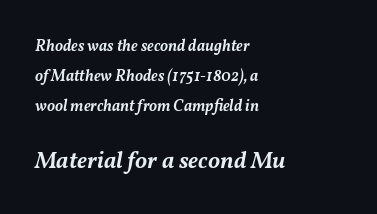
Q: Is the text bold? A: Semi-bold.
Q: Is the text italic (slanted)? A: Yes, it leans right by about 11 degrees.
Q: Is the text underlined? A: No.
Q: How is the paragraph aligned? A: Left-aligned.
Q: Is the spacing between letters normal or unusually wide? A: Normal.
Q: Which block of text is set in a larger size, the first (top) or the second (bottom)? A: The second (bottom) one.
